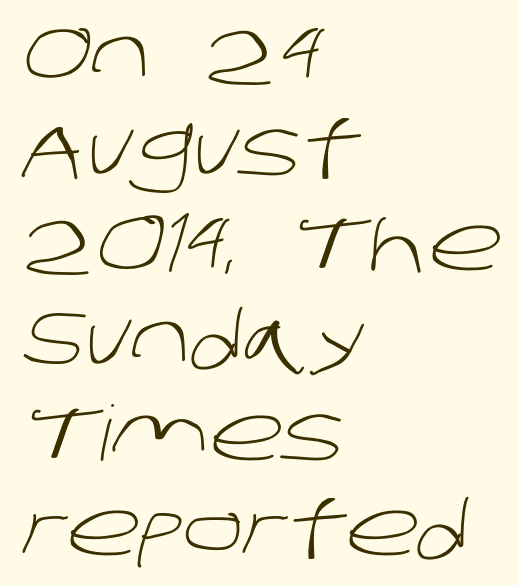
{"serif": "no", "bold": "no", "weight": "light", "width": "normal", "stroke_contrast": "low", "x_height": "large", "monospaced": "no", "underline": "no", "align": "left", "line_spacing": "normal", "line_spacing_ratio": 1.25, "letter_spacing": "normal", "letter_spacing_em": 0.0, "glyph_px": 76}
